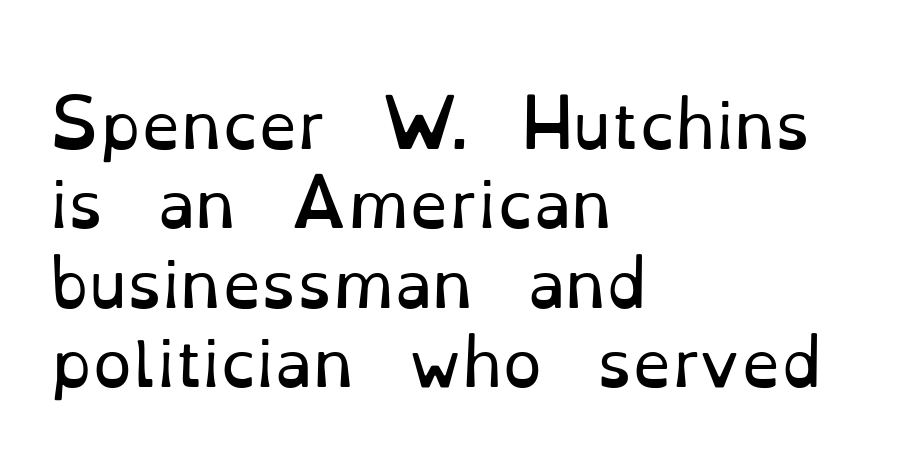
Q: Is the text bold? A: No.
Q: Is the text italic (slanted)? A: No, it is upright.
Q: Is the typeface a serif or a sans-serif typeface? A: Serif.
Q: Is the text underlined? A: No.
Q: How is the paragraph aligned? A: Left-aligned.
Q: Is the spacing between letters normal or unusually wide? A: Normal.
Q: Is the spacing between lines tight, normal or loose? A: Normal.
Q: Width (condensed, normal, or wide)? A: Normal.
Q: Stroke contrast? A: Low.
Q: x-height? A: Small.
Q: Monospaced? A: No.
